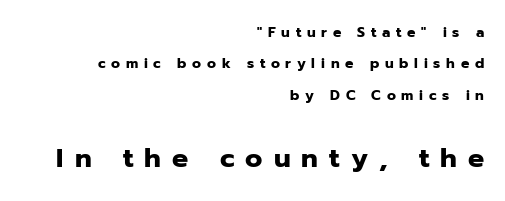
The image shows 27 px bold type, upright; set right-aligned, loose line spacing (2.25x), unusually wide letter spacing (+0.41 em), not underlined; the second (bottom) block is 1.93x larger.
